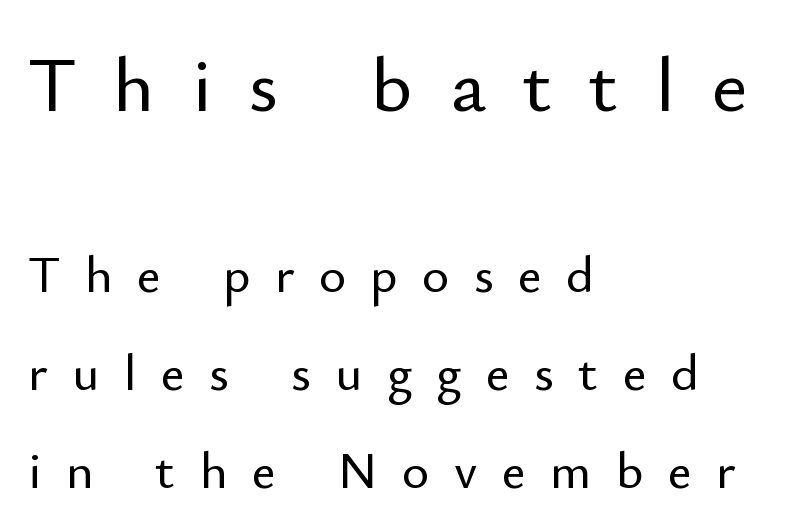
This sample uses an upright cut, with every glyph sitting square on the baseline. Plain, unruled lines of type. Spacing between characters has been opened up far beyond the box default. The first block has been scaled up relative to the second. A typesetter would label this face a sans. If you drew a ruler down the left edge, every line would touch it.
